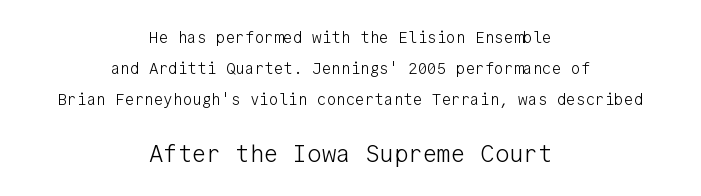
Q: Is the text bold? A: No.
Q: Is the text italic (slanted)? A: No, it is upright.
Q: Is the text underlined? A: No.
Q: How is the paragraph aligned? A: Centered.
Q: Is the spacing between letters normal or unusually wide? A: Normal.
Q: Is the spacing between lines tight, normal or loose? A: Loose.
Q: Which block of text is set in a larger size, the first (top) or the second (bottom)? A: The second (bottom) one.
